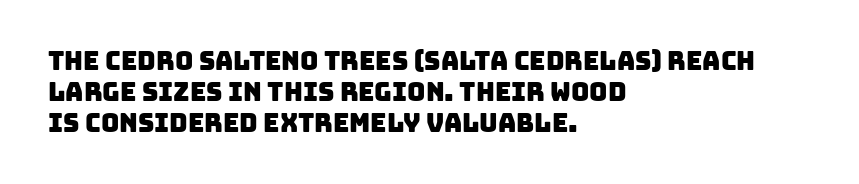
Q: Is the text underlined? A: No.
Q: How is the paragraph aligned? A: Left-aligned.
Q: Is the spacing between letters normal or unusually wide? A: Normal.
